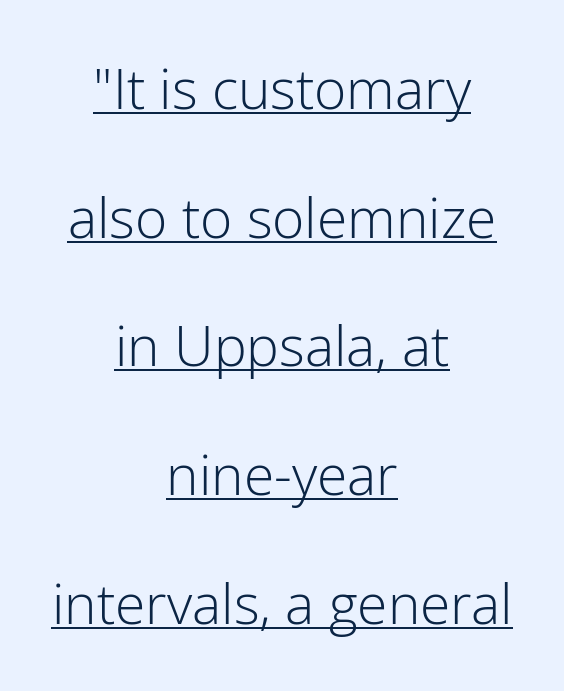
The image shows 55 px light sans-serif type, upright; set centered, loose line spacing (2.34x), normal letter spacing, underlined; low stroke contrast and a medium x-height.
